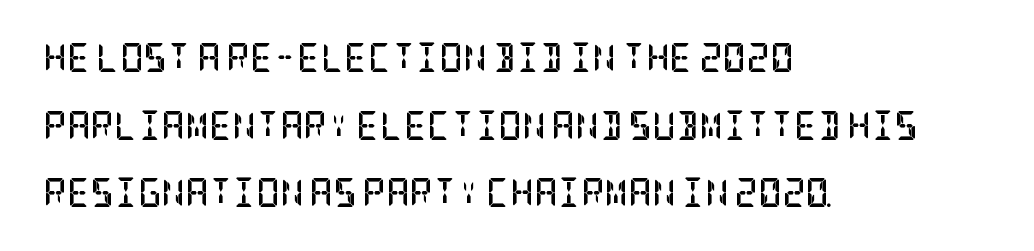
Q: Is the text bold? A: Yes.
Q: Is the text italic (slanted)? A: No, it is upright.
Q: Is the typeface a serif or a sans-serif typeface? A: Serif.
Q: Is the text underlined? A: No.
Q: How is the paragraph aligned? A: Left-aligned.
Q: Is the spacing between letters normal or unusually wide? A: Normal.
Q: Is the spacing between lines tight, normal or loose? A: Loose.
Q: Width (condensed, normal, or wide)? A: Condensed.
Q: Stroke contrast? A: Low.
Q: x-height? A: Large.
